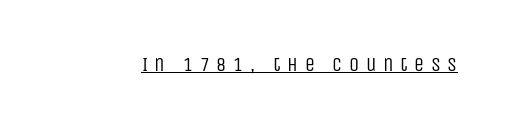
The letters look calm and open, with moderate or lighter stems. A baseline rule has been typeset under these characters. The letterforms stand isolated, each surrounded by extra space. Upright lettering throughout.
